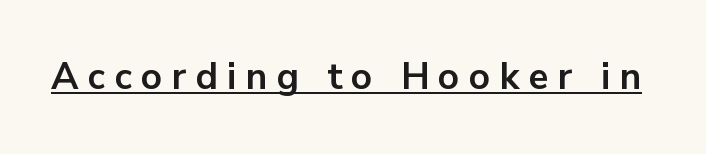
The image shows 37 px bold sans-serif type, upright; set unusually wide letter spacing (+0.25 em), underlined; low stroke contrast and a medium x-height.
